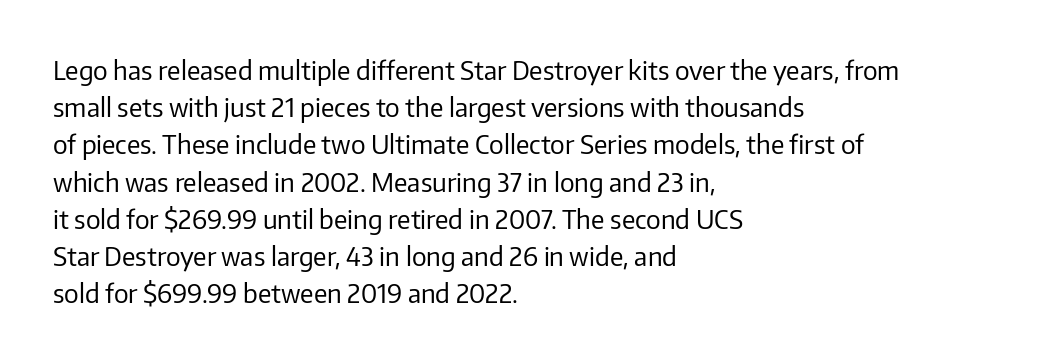
{"italic": "no", "bold": "no", "underline": "no", "align": "left", "line_spacing": "normal", "line_spacing_ratio": 1.43, "letter_spacing": "normal", "letter_spacing_em": 0.0, "glyph_px": 26}
